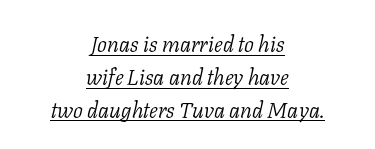
You can see a thin bar hugging the bottom of the glyphs. This is not heavy type; no bold has been used. The letterforms sit shoulder to shoulder at normal distance. Each line is balanced around a shared central axis. These lines were composed using italics. Normally led — the rows are evenly, conventionally spaced.
